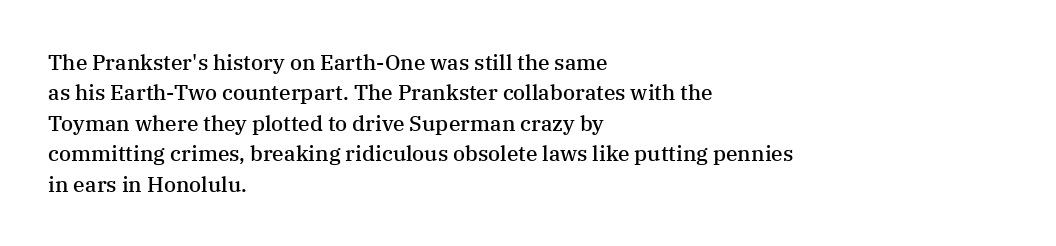
{"italic": "no", "bold": "semi", "underline": "no", "align": "left", "line_spacing": "normal", "line_spacing_ratio": 1.45, "letter_spacing": "normal", "letter_spacing_em": 0.0, "glyph_px": 21}
